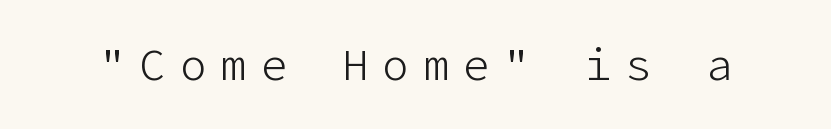
The image shows 44 px light sans-serif type, upright; set unusually wide letter spacing (+0.32 em), not underlined; low stroke contrast and a medium x-height.
